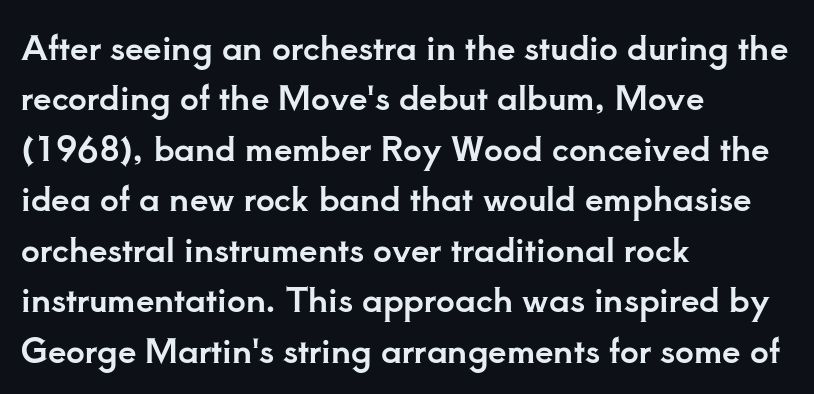
{"serif": "yes", "italic": "no", "width": "normal", "stroke_contrast": "low", "x_height": "small", "monospaced": "no", "underline": "no", "align": "left", "line_spacing": "normal", "line_spacing_ratio": 1.53, "letter_spacing": "normal", "letter_spacing_em": 0.0, "glyph_px": 33}
